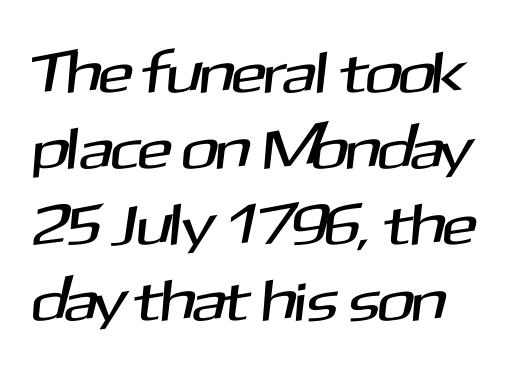
Do the characters align in a grid? No, the font is proportional. A typesetter would call this leading conventional body-copy spacing. You can tell from the bare stems that sans-serif type was used. Bare-footed words on every line.
